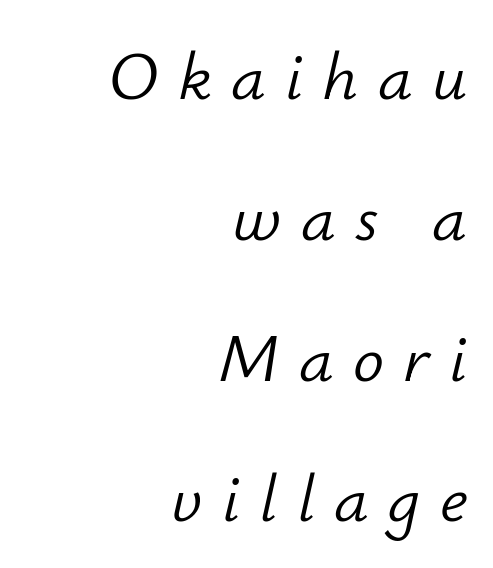
{"italic": "yes", "lean": "right", "slant_degrees": 12, "bold": "no", "weight": "light", "width": "normal", "stroke_contrast": "low", "x_height": "small", "monospaced": "no", "underline": "no", "align": "right", "line_spacing": "loose", "line_spacing_ratio": 2.04, "letter_spacing": "wide", "letter_spacing_em": 0.28, "glyph_px": 69}
